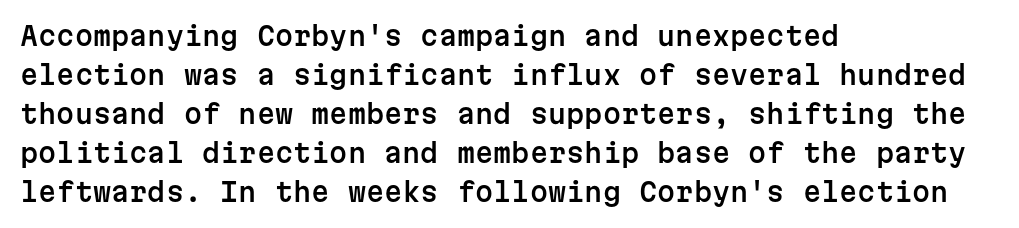
Q: Is the text italic (slanted)? A: No, it is upright.
Q: Is the text underlined? A: No.
Q: How is the paragraph aligned? A: Left-aligned.
Q: Is the spacing between letters normal or unusually wide? A: Normal.
Q: Is the spacing between lines tight, normal or loose? A: Normal.
